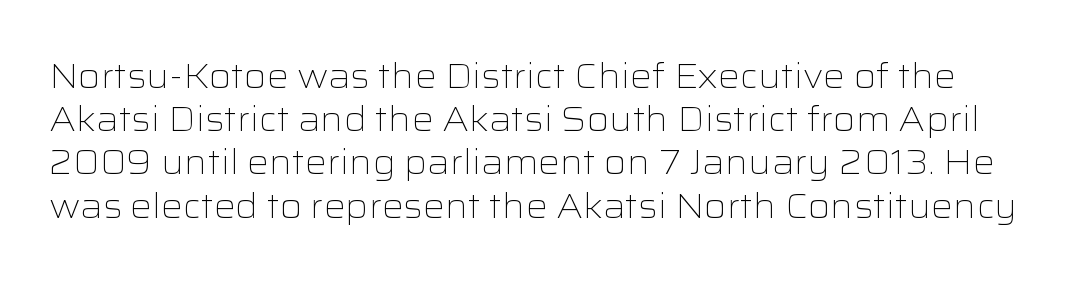
The cut favours lightness, reaching ordinary text weight at its darkest. The rows are spaced the way most documents space them. The letters stand upright; this is a roman face. Character widths vary here, with narrow letters taking less room than wide ones.
